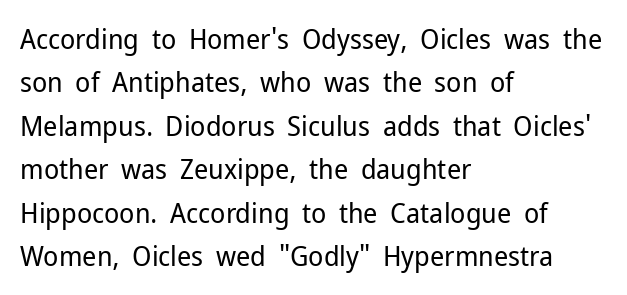
Q: Is the text bold? A: No.
Q: Is the text italic (slanted)? A: No, it is upright.
Q: Is the typeface a serif or a sans-serif typeface? A: Sans-serif.
Q: Is the text underlined? A: No.
Q: How is the paragraph aligned? A: Left-aligned.
Q: Is the spacing between letters normal or unusually wide? A: Normal.
Q: Is the spacing between lines tight, normal or loose? A: Normal.
Q: Width (condensed, normal, or wide)? A: Normal.
Q: Stroke contrast? A: Low.
Q: x-height? A: Medium.
Q: Monospaced? A: No.
